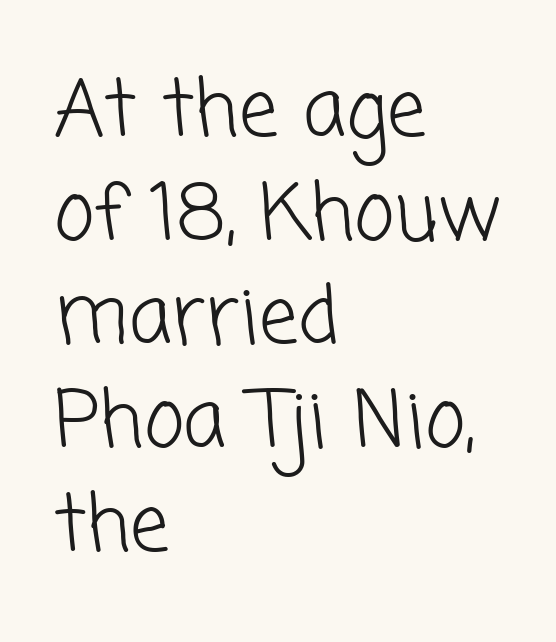
Tracking here is standard; glyphs follow each other at the usual distance. Leading: standard. Is the stroke heavy? The answer is a plain regular-or-lighter. Think of a printed novel: that variable character pitch is what you see here.
